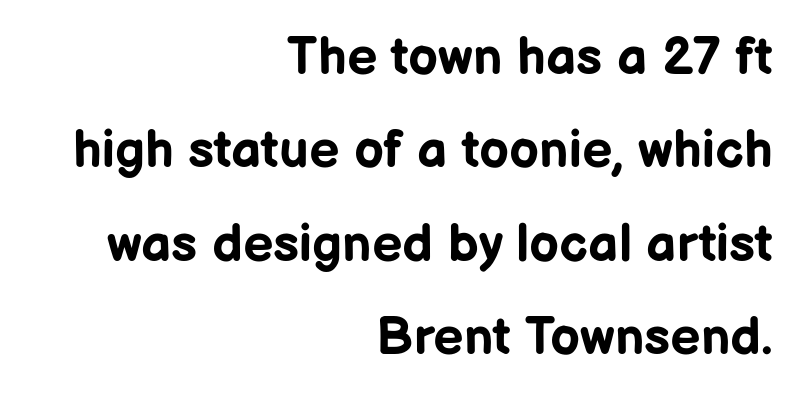
The image shows 53 px bold sans-serif type, upright; set right-aligned, line spacing 1.76x, normal letter spacing, not underlined; low stroke contrast and a medium x-height.
